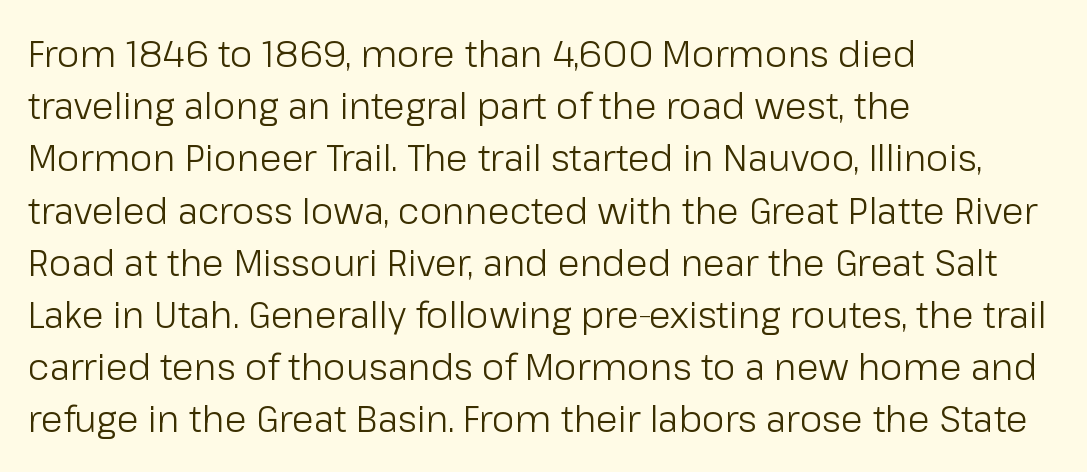
The passage shown is typed in a proportional face where columns would drift. A typesetter would call this leading conventional body-copy spacing. When letters stand straight like this, we call the style roman or upright. Decoration check: the copy has no underline.
